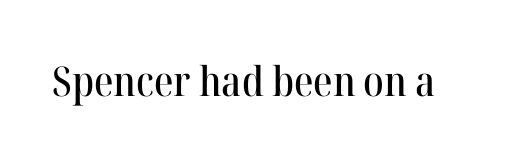
Q: Is the text italic (slanted)? A: No, it is upright.
Q: Is the typeface a serif or a sans-serif typeface? A: Serif.
Q: Is the text underlined? A: No.
Q: Is the spacing between letters normal or unusually wide? A: Normal.
Q: Width (condensed, normal, or wide)? A: Normal.
Q: Stroke contrast? A: High.
Q: x-height? A: Medium.
Q: Monospaced? A: No.
